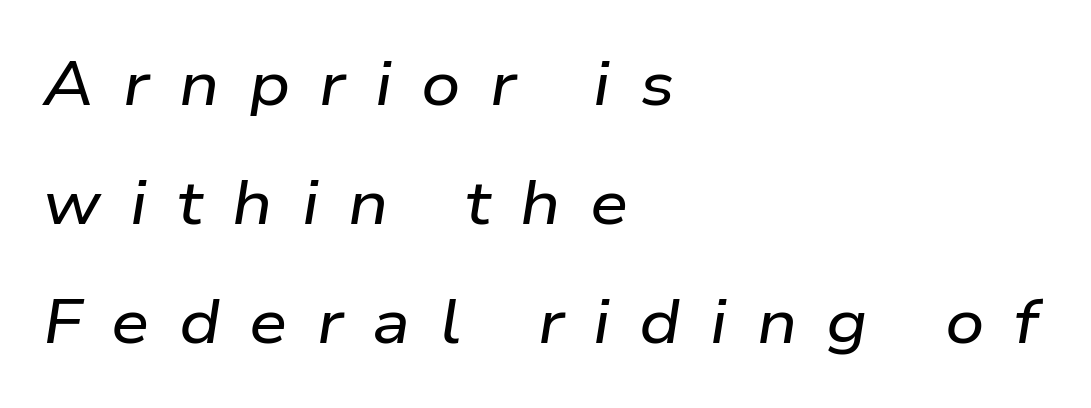
Character widths vary here, with narrow letters taking less room than wide ones. Italic: yes, the glyphs are oblique. Vertical spacing — loose. If you drew a ruler down the left edge, every line would touch it.
